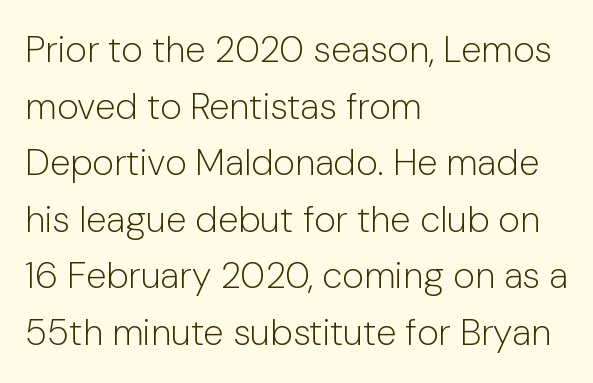
The words here are not underlined. All the whitespace from short lines collects on the right. Heaviness? Minimal to ordinary, like unemphasized prose. Interline gaps are of average width in this sample. Spacing between characters is what you'd get straight out of the box.
